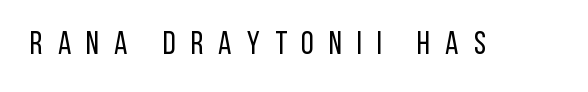
Nobody drew a line under any word here. I'd call this a sans setting — the letters go barefoot. Is there any slant? The stems are plumb. A typesetter would call this proportional, since set widths differ per character.
